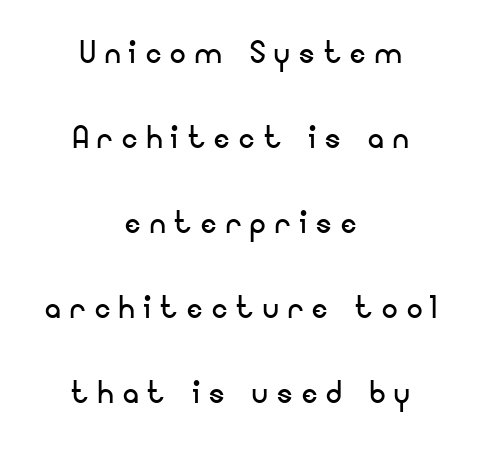
Here the designer chose a conventional face with non-uniform glyph widths. Each letter's strokes conclude bluntly, with no projecting serifs. You could fit nearly another row in the gap between these rows. The string is rendered with underlining switched off. Someone cranked the tracking dial way up on this one. Is the type heavy? It reads as light-to-regular instead.
